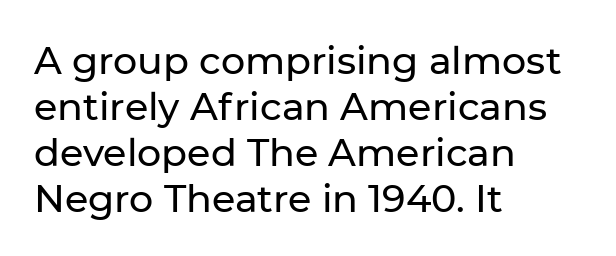
A sans-serif font was chosen for this passage. Characters follow at the spacing the type designer built in. Decoration check: the copy has no underline. This sample has the flowing, uneven cadence of proportional lettering. The letters stand straight up with perfectly vertical stems.
